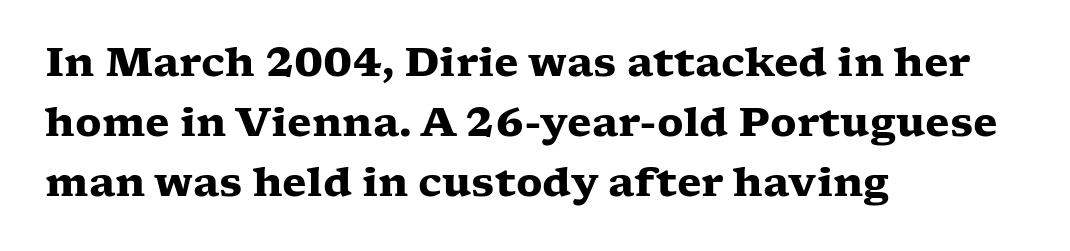
{"serif": "yes", "italic": "no", "bold": "yes", "weight": "heavy", "width": "wide", "stroke_contrast": "low", "x_height": "medium", "monospaced": "no", "underline": "no", "align": "left", "line_spacing": "normal", "line_spacing_ratio": 1.5, "letter_spacing": "normal", "letter_spacing_em": 0.0, "glyph_px": 40}
